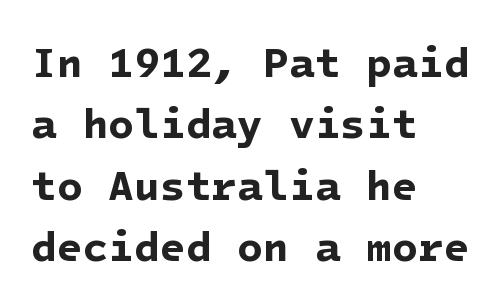
{"serif": "no", "bold": "yes", "weight": "bold", "width": "normal", "stroke_contrast": "low", "x_height": "medium", "underline": "no", "align": "left", "line_spacing": "normal", "line_spacing_ratio": 1.46, "letter_spacing": "normal", "letter_spacing_em": 0.0, "glyph_px": 42}
